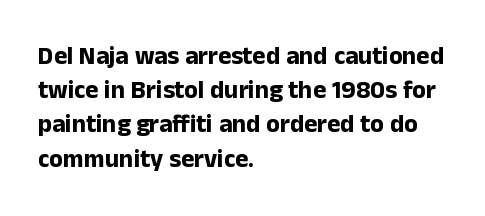
The lines in this sample share a left origin and differ only in where they stop. Summary of vertical rhythm: regular, with standard interline spacing. Italic: no, the glyphs are upright roman. The letterforms sit shoulder to shoulder at normal distance. Set as a true bold cut, around the 700 mark. The baseline area is clear.
